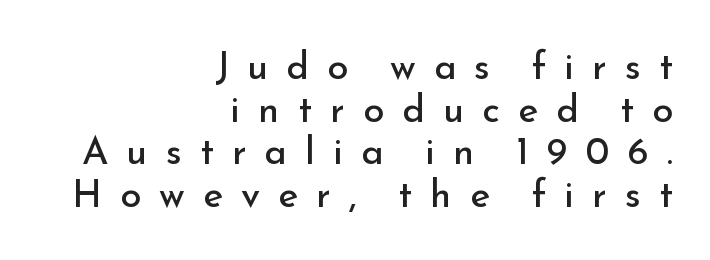
Q: Is the text bold? A: No.
Q: Is the text italic (slanted)? A: No, it is upright.
Q: Is the typeface a serif or a sans-serif typeface? A: Sans-serif.
Q: Is the text underlined? A: No.
Q: How is the paragraph aligned? A: Right-aligned.
Q: Is the spacing between letters normal or unusually wide? A: Unusually wide.
Q: Is the spacing between lines tight, normal or loose? A: Tight.
Q: Width (condensed, normal, or wide)? A: Normal.
Q: Stroke contrast? A: Low.
Q: x-height? A: Small.
Q: Monospaced? A: No.
